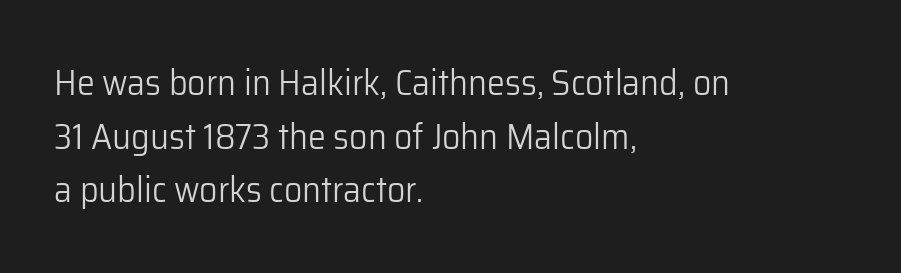
The image shows 36 px light sans-serif type, upright; set left-aligned, normal line spacing (1.49x), normal letter spacing, not underlined; low stroke contrast and a medium x-height.
